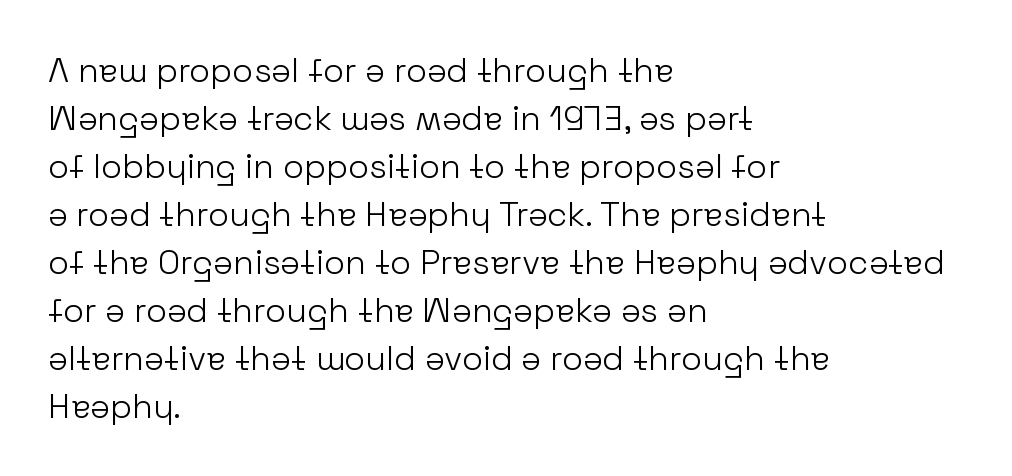
{"serif": "no", "italic": "no", "bold": "no", "weight": "light", "width": "normal", "stroke_contrast": "low", "x_height": "medium", "monospaced": "no", "underline": "no", "align": "left", "line_spacing": "normal", "line_spacing_ratio": 1.41, "letter_spacing": "normal", "letter_spacing_em": 0.0, "glyph_px": 34}
